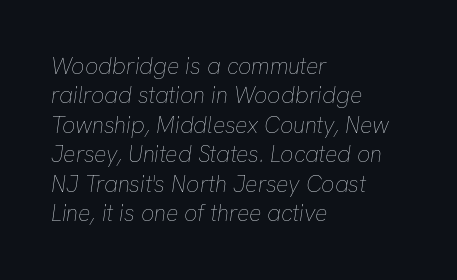
Summary of vertical rhythm: regular, with standard interline spacing. Stems and bowls with no extra thickness — not bold. Short note: letters normally spaced. Beneath every word, the page is bare. The rendering anchors every line to the left-hand side. Rendered with sloped, italic letterforms.
